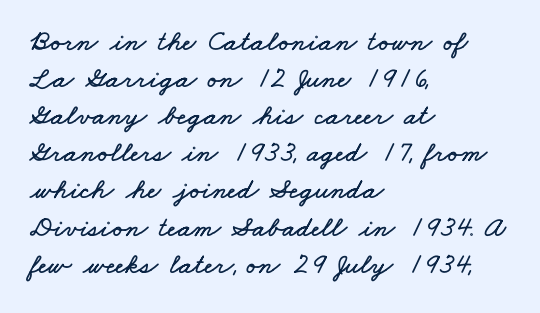
Anything drawn beneath the words? Only blank space. The letters advance in unequal steps, a hallmark of proportional type. The ragged edge is on the right, which tells us the setting is flush left. You could call the tracking neutral — neither tight nor loose.
